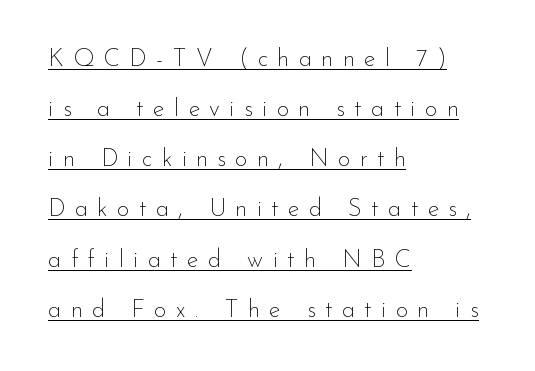
Q: Is the text bold? A: No.
Q: Is the text italic (slanted)? A: No, it is upright.
Q: Is the text underlined? A: Yes.
Q: How is the paragraph aligned? A: Left-aligned.
Q: Is the spacing between letters normal or unusually wide? A: Unusually wide.
Q: Is the spacing between lines tight, normal or loose? A: Loose.
